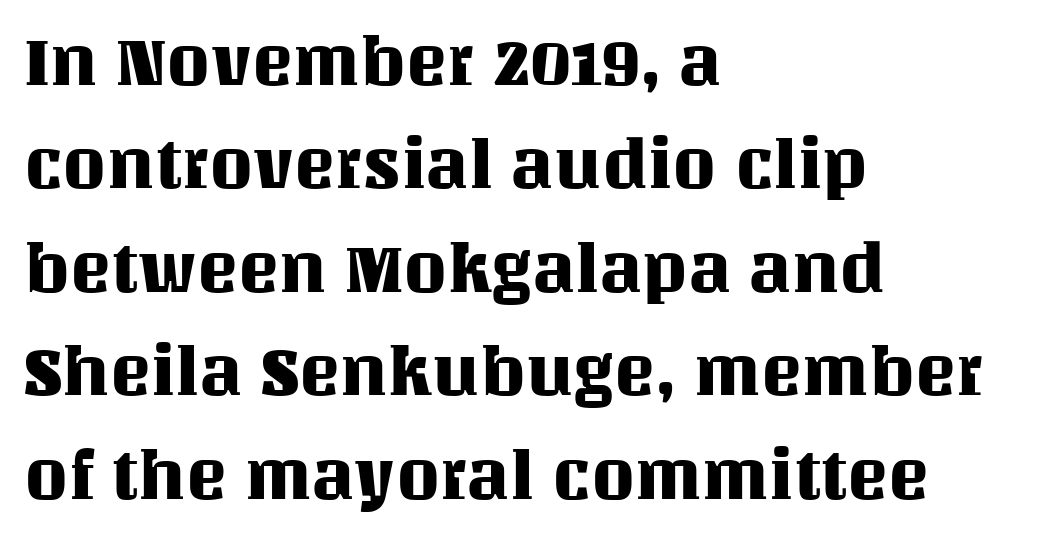
{"italic": "no", "width": "normal", "stroke_contrast": "medium", "x_height": "large", "monospaced": "no", "underline": "no", "align": "left", "line_spacing": "normal", "line_spacing_ratio": 1.5, "letter_spacing": "normal", "letter_spacing_em": 0.0, "glyph_px": 69}
